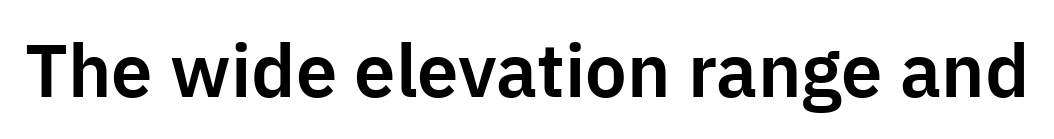
Q: Is the text italic (slanted)? A: No, it is upright.
Q: Is the typeface a serif or a sans-serif typeface? A: Sans-serif.
Q: Is the text underlined? A: No.
Q: Is the spacing between letters normal or unusually wide? A: Normal.
Q: Width (condensed, normal, or wide)? A: Normal.
Q: Stroke contrast? A: Low.
Q: x-height? A: Medium.
Q: Monospaced? A: No.
